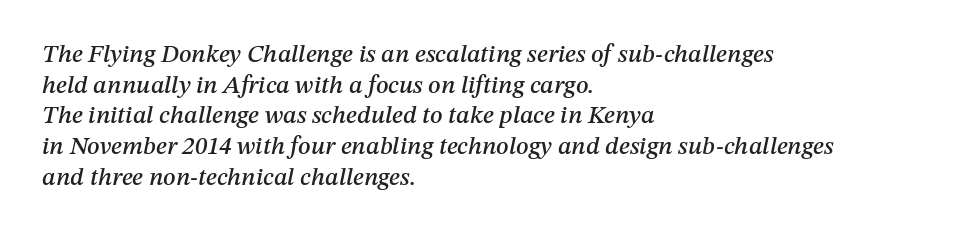
Casual observation: everything's shoved over to the left. Students, note that the glyphs here touch the page at normal intervals. Words float on clear page, feet unadorned. Yep, that's italic — everything's leaning.
